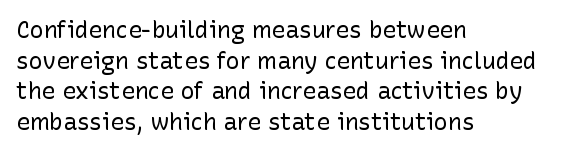
Q: Is the text bold? A: No.
Q: Is the text italic (slanted)? A: No, it is upright.
Q: Is the text underlined? A: No.
Q: How is the paragraph aligned? A: Left-aligned.
Q: Is the spacing between letters normal or unusually wide? A: Normal.
Q: Is the spacing between lines tight, normal or loose? A: Normal.
